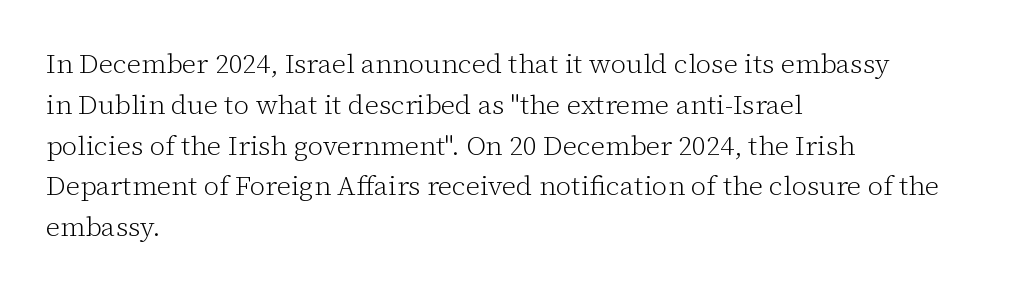
The passage shown stacks its lines at a standard gap. Plain, unruled lines of type. Summary of weight: not heavy and not bold. The rendering keeps characters at their native spacing. Notice how the stems are strictly vertical — no italics here.
